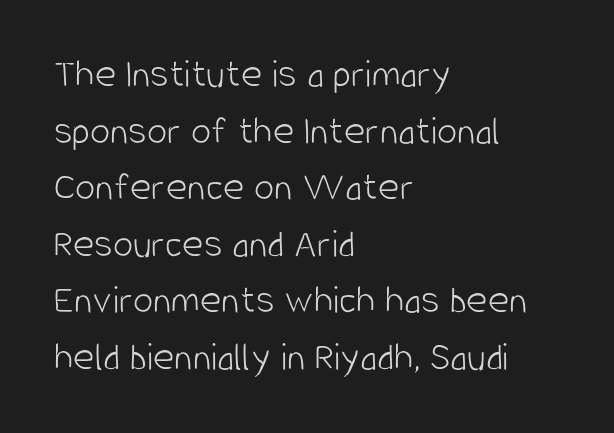
The image shows 41 px light, condensed sans-serif type, upright; set left-aligned, normal line spacing (1.38x), normal letter spacing, not underlined; low stroke contrast and a large x-height.
